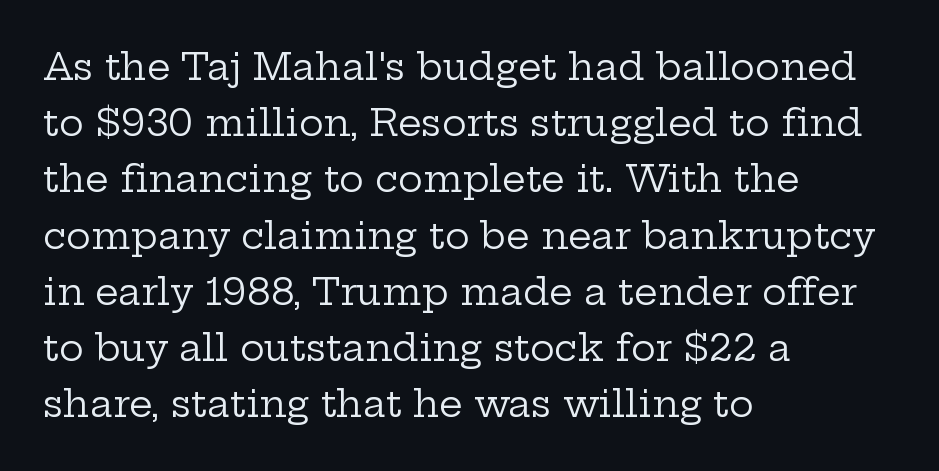
Q: Is the text bold? A: No.
Q: Is the text italic (slanted)? A: No, it is upright.
Q: Is the typeface a serif or a sans-serif typeface? A: Serif.
Q: Is the text underlined? A: No.
Q: How is the paragraph aligned? A: Left-aligned.
Q: Is the spacing between letters normal or unusually wide? A: Normal.
Q: Is the spacing between lines tight, normal or loose? A: Normal.
Q: Width (condensed, normal, or wide)? A: Wide.
Q: Stroke contrast? A: Low.
Q: x-height? A: Medium.
Q: Monospaced? A: No.
